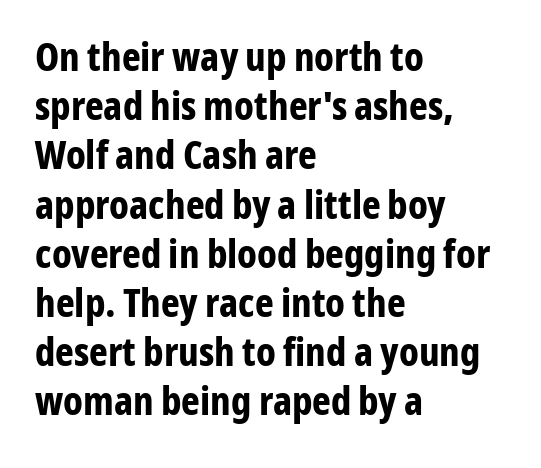
The passage shown is typed in a proportional face where columns would drift. Is the block centered? No — it sits flush against the left margin. The letters stand upright; this is a roman face. Is this a sans? Yes — the strokes have no serifs.
